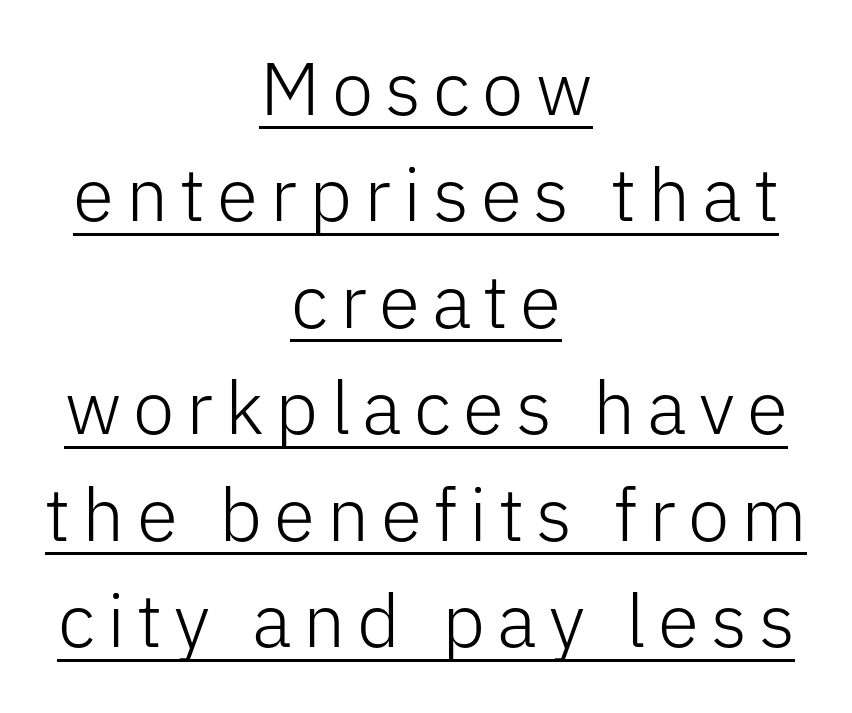
The image shows 75 px light sans-serif type, upright; set centered, normal line spacing (1.42x), underlined; low stroke contrast and a medium x-height.
